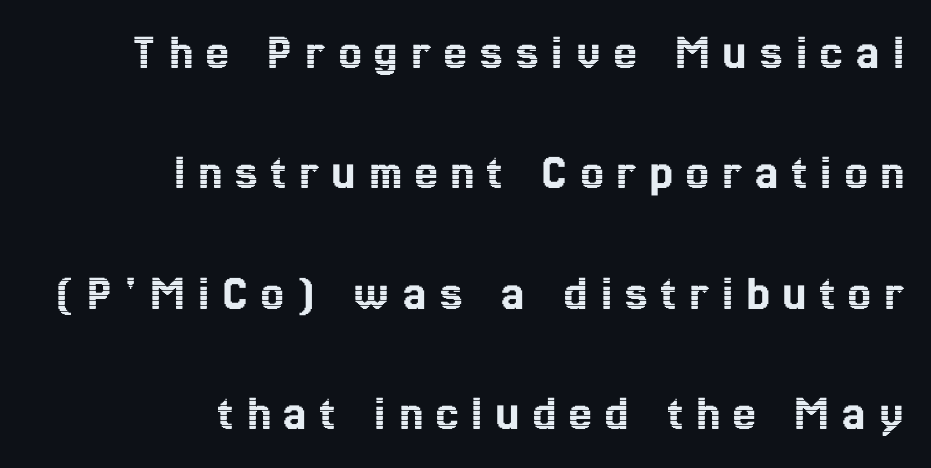
The passage shown is typed in a proportional face where columns would drift. Letter spacing: wide. Characters remain perfectly vertical along every line. The block of text is sparse from top to bottom, with ample space between rows.
